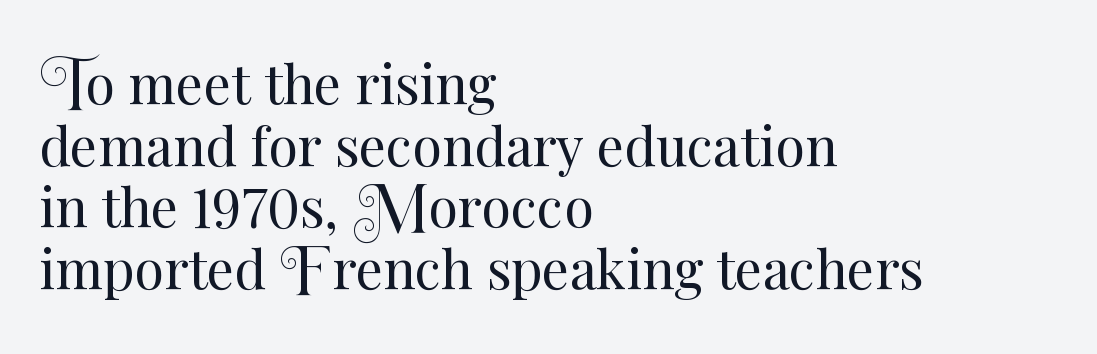
{"italic": "no", "bold": "no", "weight": "regular", "width": "normal", "stroke_contrast": "medium", "x_height": "small", "monospaced": "no", "underline": "no", "align": "left", "line_spacing": "tight", "line_spacing_ratio": 1.14, "letter_spacing": "normal", "letter_spacing_em": 0.0, "glyph_px": 54}
